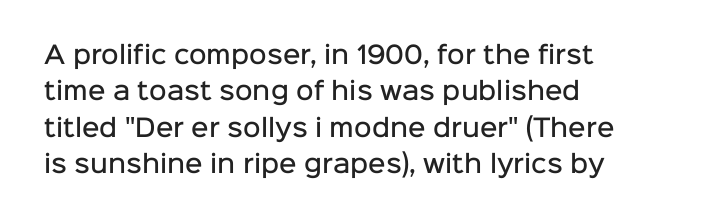
The image shows 24 px text type, upright; set left-aligned, normal line spacing (1.52x), normal letter spacing, not underlined.
